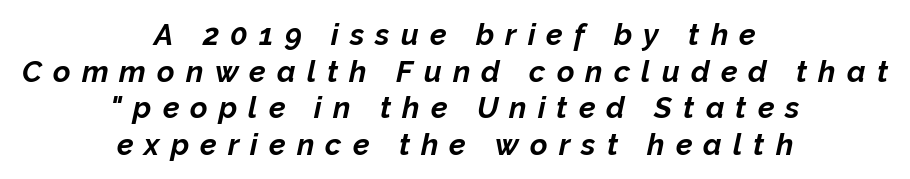
Q: Is the text bold? A: Yes.
Q: Is the text italic (slanted)? A: Yes, it leans right by about 12 degrees.
Q: Is the text underlined? A: No.
Q: How is the paragraph aligned? A: Centered.
Q: Is the spacing between letters normal or unusually wide? A: Unusually wide.
Q: Width (condensed, normal, or wide)? A: Normal.
Q: Stroke contrast? A: Low.
Q: x-height? A: Medium.
Q: Monospaced? A: No.
